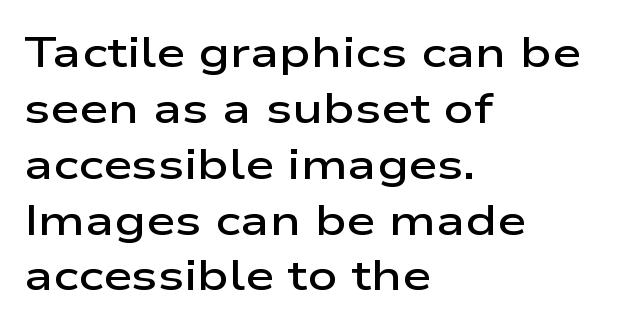
The image shows 42 px semibold, wide sans-serif type, upright; set left-aligned, normal line spacing (1.33x), normal letter spacing, not underlined; low stroke contrast and a medium x-height.
